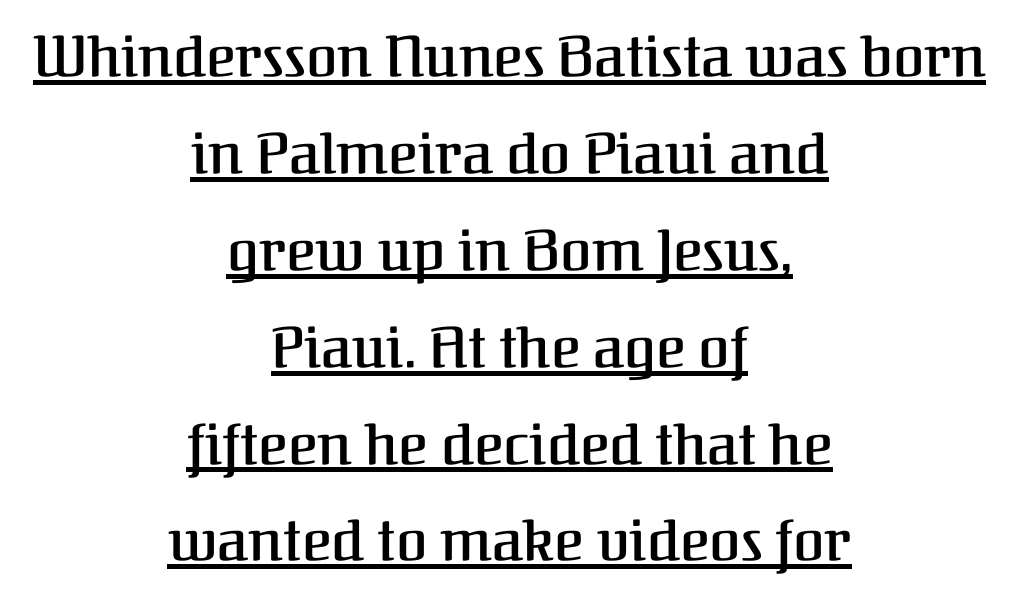
{"serif": "yes", "italic": "no", "bold": "semi", "weight": "semibold", "width": "normal", "stroke_contrast": "medium", "x_height": "medium", "monospaced": "no", "underline": "yes", "align": "center", "line_spacing": "normal", "line_spacing_ratio": 1.7, "letter_spacing": "normal", "letter_spacing_em": 0.0, "glyph_px": 57}
